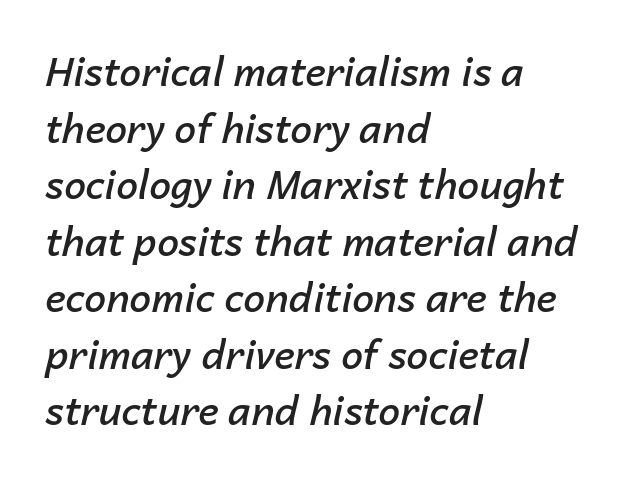
The image shows 39 px semibold type, italic (leaning right); set left-aligned, normal line spacing (1.45x), normal letter spacing, not underlined; low stroke contrast and a medium x-height.
